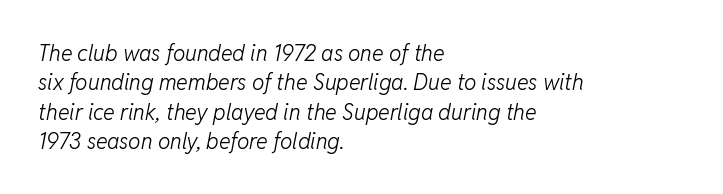
This sample is left-justified, so line endings fall wherever the words run out. This sample uses plain, unmodified letter spacing. These lines were composed using italics. Heaviness? Minimal to ordinary, like unemphasized prose. Each row of text sits above clean, open space.
